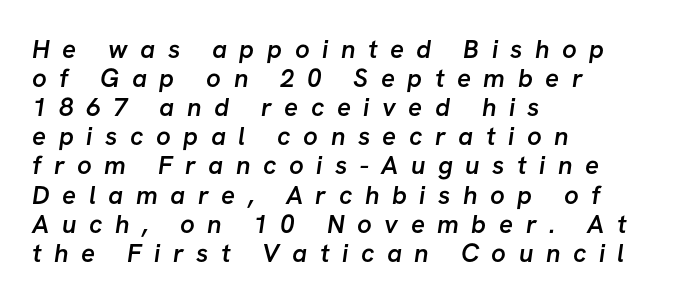
{"bold": "semi", "underline": "no", "align": "left", "line_spacing": "tight", "line_spacing_ratio": 1.12, "letter_spacing": "wide", "letter_spacing_em": 0.48, "glyph_px": 26}
